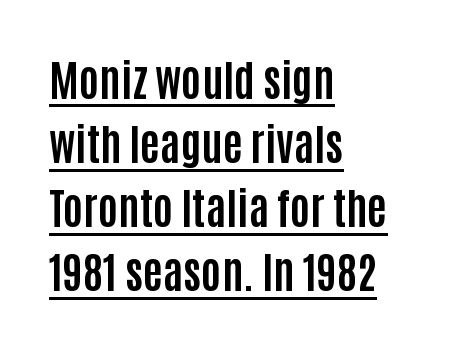
Has an underline been added? It has. There is no visible air inserted between adjacent glyphs. A dark, heavy texture on the line: the type is bold. If you drew a line through each stem, it would be perfectly vertical. You could not count columns in this text — the font is proportionally spaced. Examine the stroke ends and you'll find no serifs.
